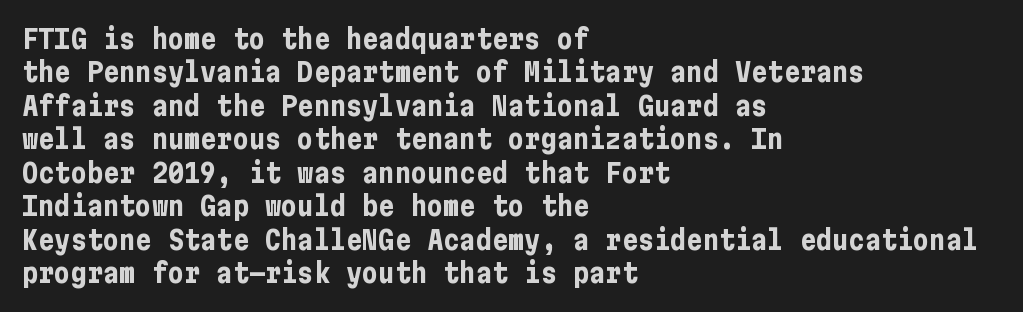
The image shows 27 px bold type, upright; set left-aligned, line spacing 1.24x, normal letter spacing, not underlined.
